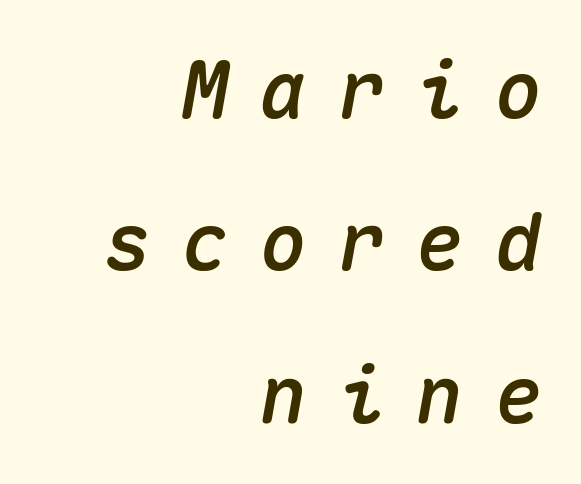
{"italic": "yes", "lean": "right", "slant_degrees": 10, "width": "normal", "stroke_contrast": "medium", "x_height": "medium", "monospaced": "yes", "underline": "no", "align": "right", "line_spacing": "loose", "line_spacing_ratio": 1.93, "letter_spacing": "wide", "letter_spacing_em": 0.39, "glyph_px": 79}
